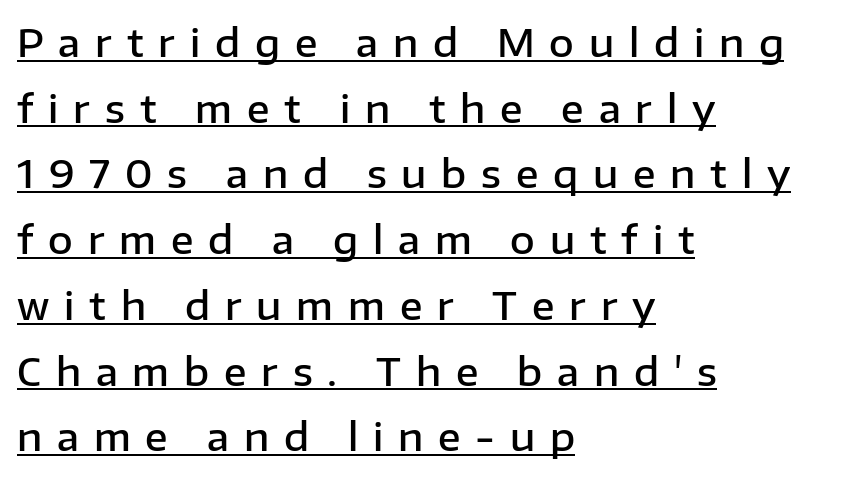
The font's upright variant was chosen for this text. You could not count columns in this text — the font is proportionally spaced. The gaps between neighbouring characters are conspicuously large. Slightly chunky letters — semibold, I'd say, not full bold. Observe the absence of serifs on each vertical stroke in this sample. Reading down the block, your eye returns to a fixed left position each line.
